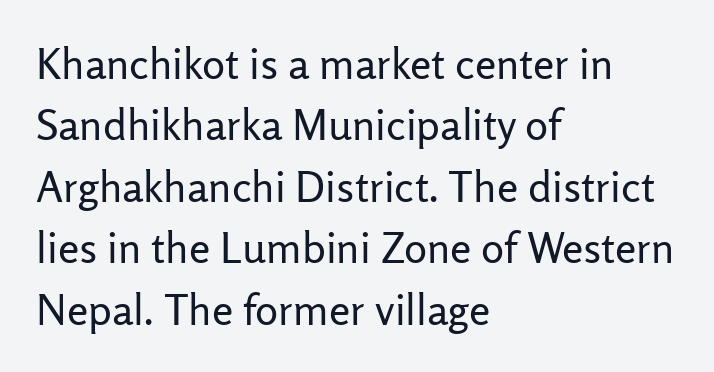
Q: Is the text bold? A: No.
Q: Is the text italic (slanted)? A: No, it is upright.
Q: Is the typeface a serif or a sans-serif typeface? A: Sans-serif.
Q: Is the text underlined? A: No.
Q: How is the paragraph aligned? A: Left-aligned.
Q: Is the spacing between letters normal or unusually wide? A: Normal.
Q: Is the spacing between lines tight, normal or loose? A: Normal.
Q: Width (condensed, normal, or wide)? A: Normal.
Q: Stroke contrast? A: Low.
Q: x-height? A: Medium.
Q: Monospaced? A: No.
